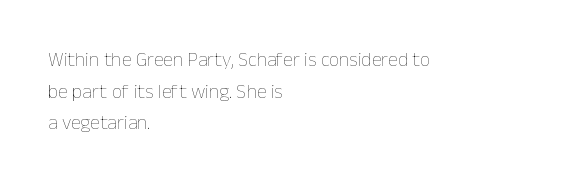
Q: Is the text bold? A: No.
Q: Is the text italic (slanted)? A: No, it is upright.
Q: Is the text underlined? A: No.
Q: How is the paragraph aligned? A: Left-aligned.
Q: Is the spacing between letters normal or unusually wide? A: Normal.
Q: Is the spacing between lines tight, normal or loose? A: Normal.
